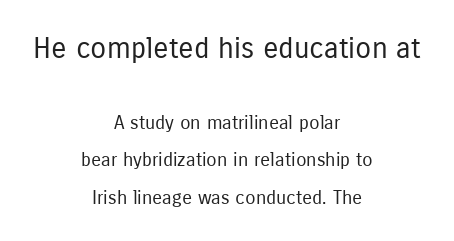
{"serif": "no", "italic": "no", "bold": "no", "weight": "regular", "width": "condensed", "stroke_contrast": "low", "x_height": "medium", "monospaced": "no", "underline": "no", "align": "center", "line_spacing": "loose", "line_spacing_ratio": 1.96, "letter_spacing": "normal", "letter_spacing_em": 0.0, "larger_block": "first", "size_ratio": 1.53, "glyph_px": 29}
